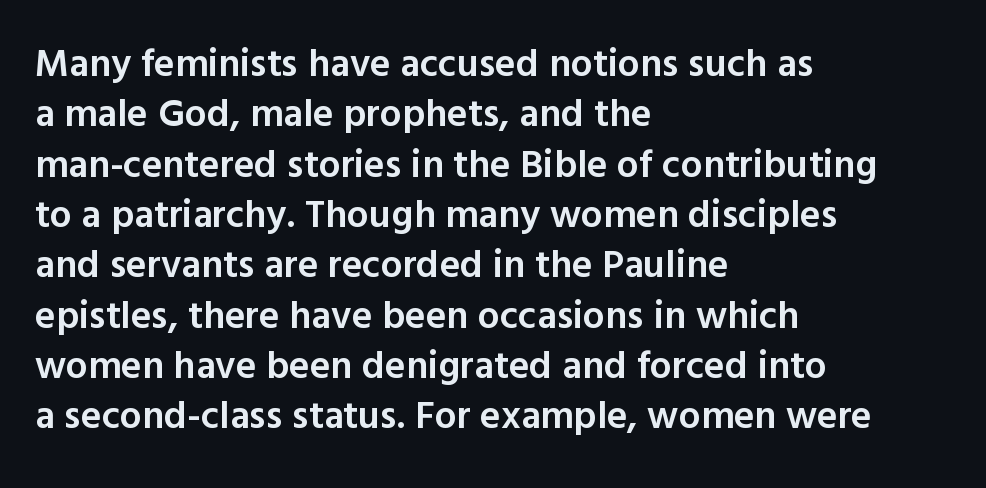
Each letter's strokes conclude bluntly, with no projecting serifs. This rendering leaves character spacing at its baseline value. Letters rest on an invisible, unmarked baseline. The letters are semibold — heavier than regular but short of a full bold. Line spacing here is normal.
